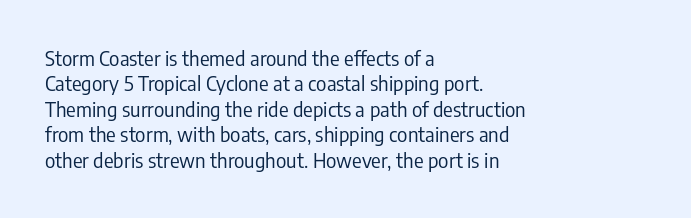
Q: Is the text bold? A: No.
Q: Is the text italic (slanted)? A: No, it is upright.
Q: Is the text underlined? A: No.
Q: How is the paragraph aligned? A: Left-aligned.
Q: Is the spacing between letters normal or unusually wide? A: Normal.
Q: Is the spacing between lines tight, normal or loose? A: Normal.
